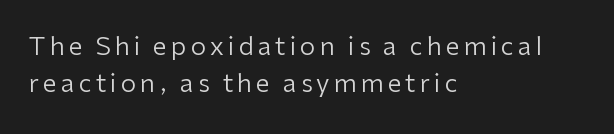
These lines were composed using upright roman letters. The weight tops out at a normal text grade. The lines sit at an ordinary, default distance from one another. Words float on clear page, feet unadorned. Typeset ragged right — the left edge is the straight one.
